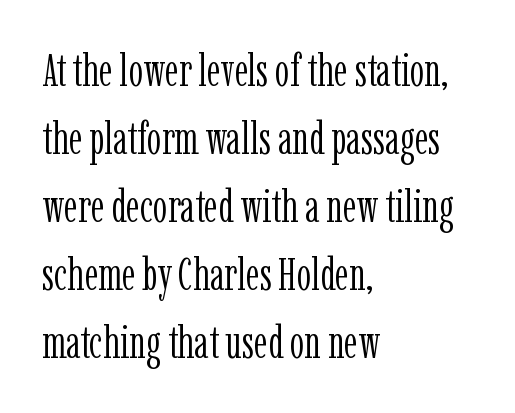
{"serif": "yes", "italic": "no", "bold": "no", "weight": "light", "width": "condensed", "stroke_contrast": "low", "x_height": "medium", "monospaced": "no", "underline": "no", "align": "left", "line_spacing": "normal", "line_spacing_ratio": 1.48, "letter_spacing": "normal", "letter_spacing_em": 0.0, "glyph_px": 46}
